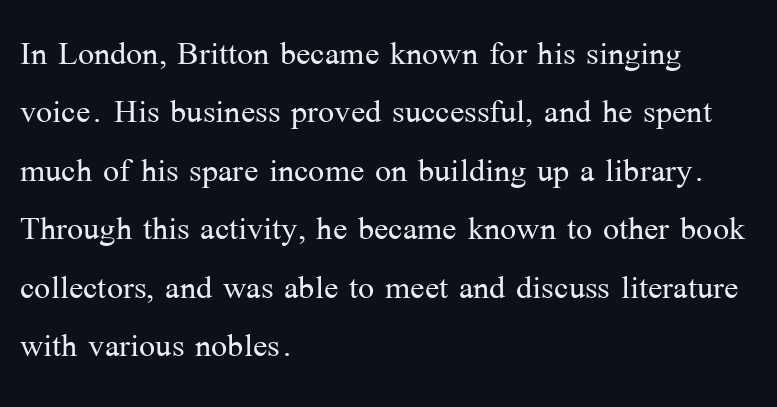
Q: Is the text bold? A: No.
Q: Is the text italic (slanted)? A: No, it is upright.
Q: Is the typeface a serif or a sans-serif typeface? A: Serif.
Q: Is the text underlined? A: No.
Q: How is the paragraph aligned? A: Left-aligned.
Q: Is the spacing between letters normal or unusually wide? A: Normal.
Q: Is the spacing between lines tight, normal or loose? A: Normal.
Q: Width (condensed, normal, or wide)? A: Normal.
Q: Stroke contrast? A: Medium.
Q: x-height? A: Medium.
Q: Monospaced? A: No.
